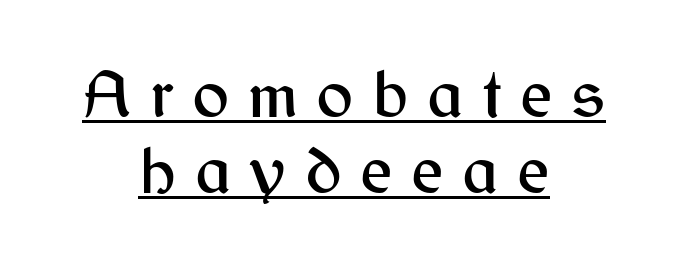
{"serif": "no", "italic": "no", "width": "normal", "stroke_contrast": "medium", "x_height": "medium", "monospaced": "no", "underline": "yes", "align": "center", "line_spacing": "tight", "line_spacing_ratio": 1.1, "letter_spacing": "wide", "letter_spacing_em": 0.27, "glyph_px": 69}
